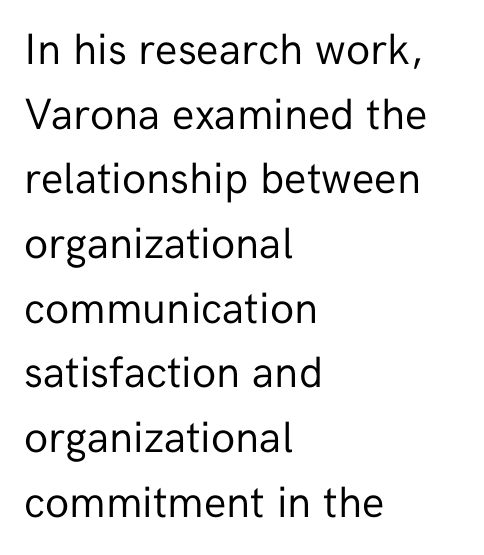
Q: Is the text bold? A: No.
Q: Is the text italic (slanted)? A: No, it is upright.
Q: Is the typeface a serif or a sans-serif typeface? A: Sans-serif.
Q: Is the text underlined? A: No.
Q: How is the paragraph aligned? A: Left-aligned.
Q: Is the spacing between letters normal or unusually wide? A: Normal.
Q: Is the spacing between lines tight, normal or loose? A: Normal.
Q: Width (condensed, normal, or wide)? A: Normal.
Q: Stroke contrast? A: Low.
Q: x-height? A: Medium.
Q: Monospaced? A: No.
